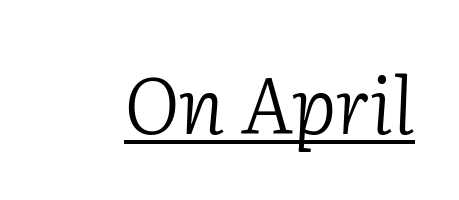
{"serif": "yes", "italic": "yes", "lean": "right", "slant_degrees": 2, "bold": "no", "weight": "light", "width": "normal", "stroke_contrast": "low", "x_height": "medium", "monospaced": "no", "underline": "yes", "letter_spacing": "normal", "letter_spacing_em": 0.0, "glyph_px": 78}
